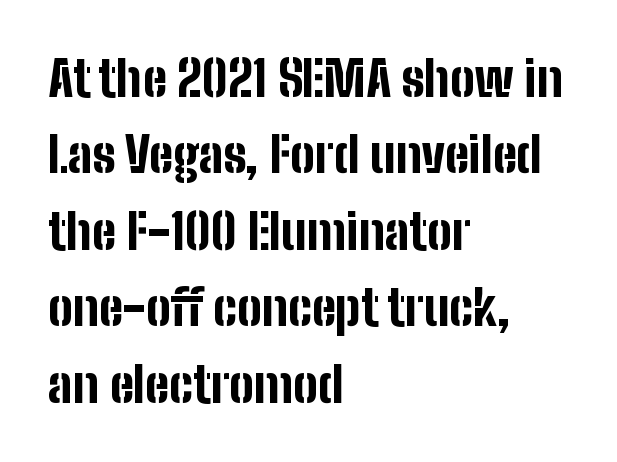
Q: Is the text bold? A: Yes.
Q: Is the text italic (slanted)? A: No, it is upright.
Q: Is the typeface a serif or a sans-serif typeface? A: Sans-serif.
Q: Is the text underlined? A: No.
Q: How is the paragraph aligned? A: Left-aligned.
Q: Is the spacing between letters normal or unusually wide? A: Normal.
Q: Is the spacing between lines tight, normal or loose? A: Normal.
Q: Width (condensed, normal, or wide)? A: Condensed.
Q: Stroke contrast? A: Low.
Q: x-height? A: Medium.
Q: Monospaced? A: No.
